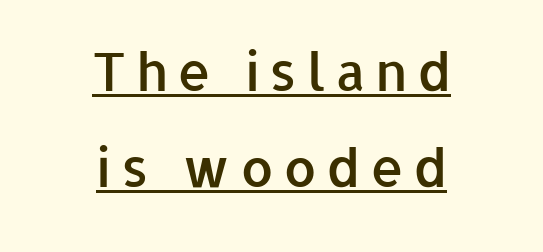
Q: Is the text bold? A: Semi-bold.
Q: Is the text italic (slanted)? A: No, it is upright.
Q: Is the typeface a serif or a sans-serif typeface? A: Sans-serif.
Q: Is the text underlined? A: Yes.
Q: How is the paragraph aligned? A: Centered.
Q: Width (condensed, normal, or wide)? A: Normal.
Q: Stroke contrast? A: Low.
Q: x-height? A: Medium.
Q: Monospaced? A: No.
